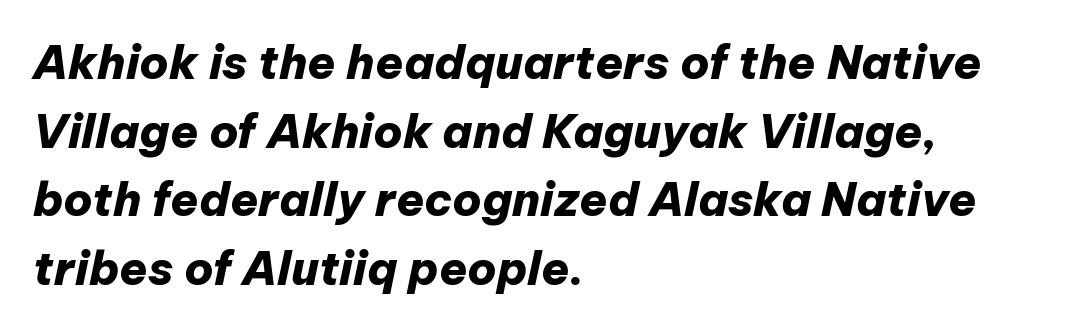
Yep, that's italic — everything's leaning. Reading down the column, the eye jumps a familiar distance to each next line. Where is the straight margin? On the left. The gap between lines stays unmarked. Inter-character spacing is left at the font's built-in metrics. Spacing verdict: proportional, widths tailored to each character.
